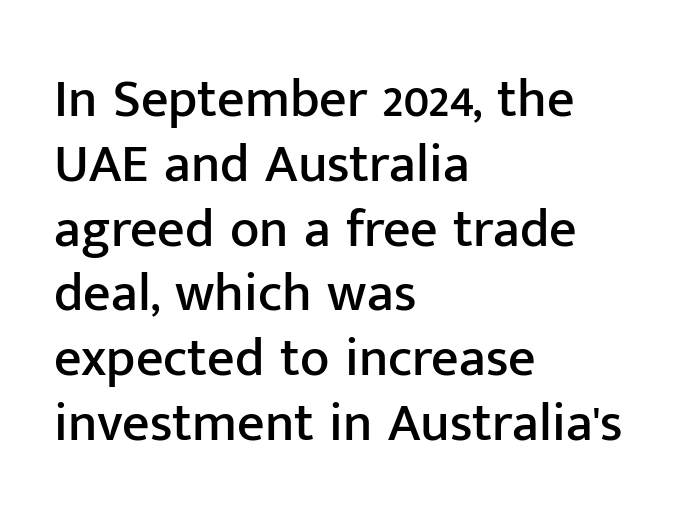
The passage shown is typed in a proportional face where columns would drift. Alignment: flush left. Observe the ordinary spacing: letters are neighbours, not strangers. A roman cut, with each character standing at attention. No feet cap the strokes, marking this as sans-serif type.
